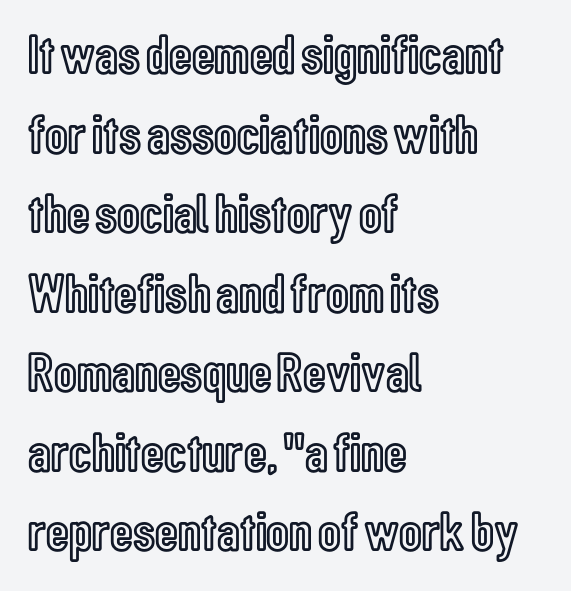
The image shows 56 px condensed type, upright; set left-aligned, normal line spacing (1.42x), normal letter spacing, not underlined; a medium x-height.
